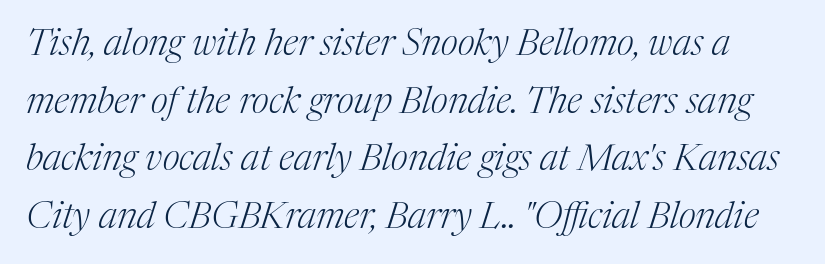
Q: Is the text bold? A: No.
Q: Is the text italic (slanted)? A: Yes, it leans right by about 17 degrees.
Q: Is the typeface a serif or a sans-serif typeface? A: Serif.
Q: Is the text underlined? A: No.
Q: Is the spacing between letters normal or unusually wide? A: Normal.
Q: Is the spacing between lines tight, normal or loose? A: Normal.
Q: Width (condensed, normal, or wide)? A: Normal.
Q: Stroke contrast? A: Medium.
Q: x-height? A: Medium.
Q: Monospaced? A: No.
